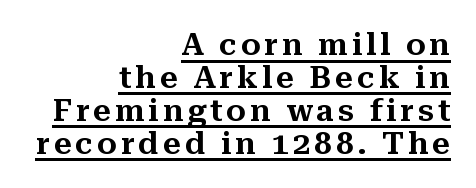
{"serif": "yes", "italic": "no", "width": "normal", "stroke_contrast": "medium", "x_height": "medium", "monospaced": "no", "underline": "yes", "align": "right", "line_spacing": "tight", "line_spacing_ratio": 1.06, "glyph_px": 31}
